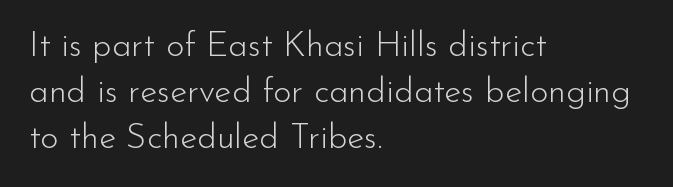
Q: Is the text bold? A: No.
Q: Is the text italic (slanted)? A: No, it is upright.
Q: Is the typeface a serif or a sans-serif typeface? A: Sans-serif.
Q: Is the text underlined? A: No.
Q: How is the paragraph aligned? A: Left-aligned.
Q: Is the spacing between letters normal or unusually wide? A: Normal.
Q: Is the spacing between lines tight, normal or loose? A: Normal.
Q: Width (condensed, normal, or wide)? A: Normal.
Q: Stroke contrast? A: Low.
Q: x-height? A: Small.
Q: Monospaced? A: No.
